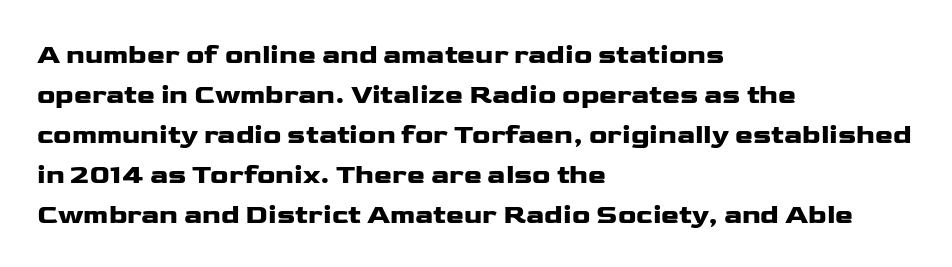
Q: Is the text italic (slanted)? A: No, it is upright.
Q: Is the text underlined? A: No.
Q: How is the paragraph aligned? A: Left-aligned.
Q: Is the spacing between letters normal or unusually wide? A: Normal.
Q: Is the spacing between lines tight, normal or loose? A: Normal.
